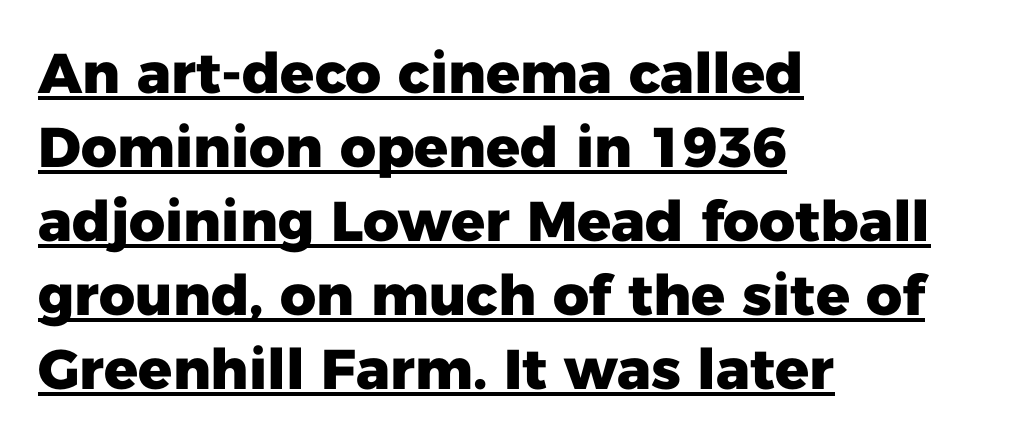
The specimen reads as upright at a glance. Compared with a centered layout, this one pins lines to the left instead. To sum up the face: it is a sans, with no serifs. Every letter is thick-stroked: bold, no question. Note the varied advance widths — an 'i' is clearly narrower than an 'm'.
